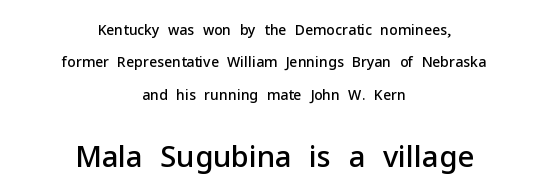
Q: Is the text bold? A: Semi-bold.
Q: Is the text italic (slanted)? A: No, it is upright.
Q: Is the typeface a serif or a sans-serif typeface? A: Sans-serif.
Q: Is the text underlined? A: No.
Q: How is the paragraph aligned? A: Centered.
Q: Is the spacing between letters normal or unusually wide? A: Normal.
Q: Is the spacing between lines tight, normal or loose? A: Loose.
Q: Which block of text is set in a larger size, the first (top) or the second (bottom)? A: The second (bottom) one.
Q: Width (condensed, normal, or wide)? A: Normal.
Q: Stroke contrast? A: Low.
Q: x-height? A: Medium.
Q: Monospaced? A: No.
